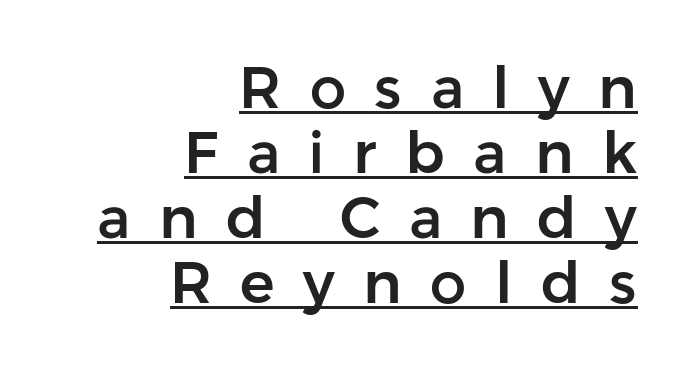
The image shows 58 px sans-serif type, upright; set right-aligned, tight line spacing (1.12x), unusually wide letter spacing (+0.49 em), underlined; low stroke contrast and a medium x-height.
